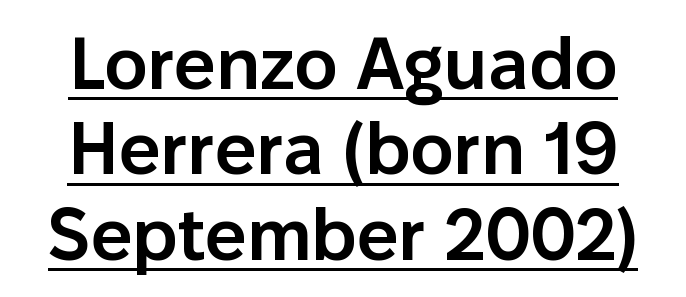
The image shows 73 px semibold sans-serif type, upright; set line spacing 1.17x, normal letter spacing, underlined; low stroke contrast and a medium x-height.
